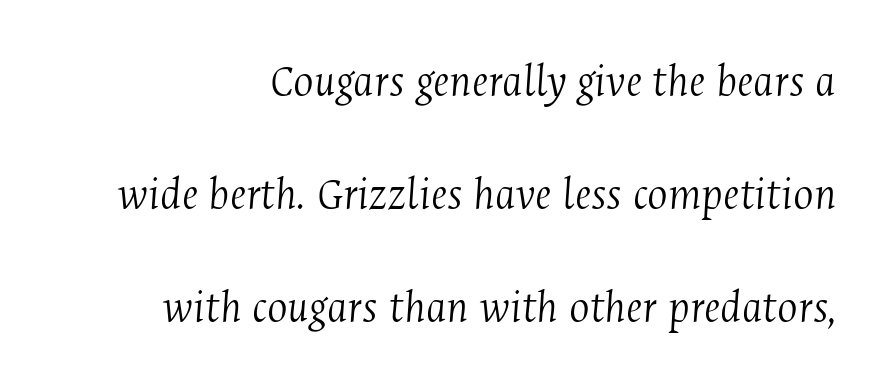
The image shows 48 px light, condensed serif type, italic (leaning right); set right-aligned, loose line spacing (2.35x), normal letter spacing, not underlined; medium stroke contrast and a medium x-height.
